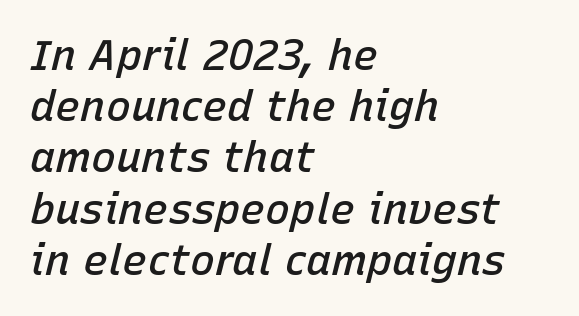
Spacing verdict: proportional, widths tailored to each character. These lines are set flush left with a ragged right edge. How are the letters spaced? Ordinarily, with no added tracking. The glyphs are unaccompanied by any horizontal stroke below them. The lettering tilts uniformly, giving the passage an italic look.
